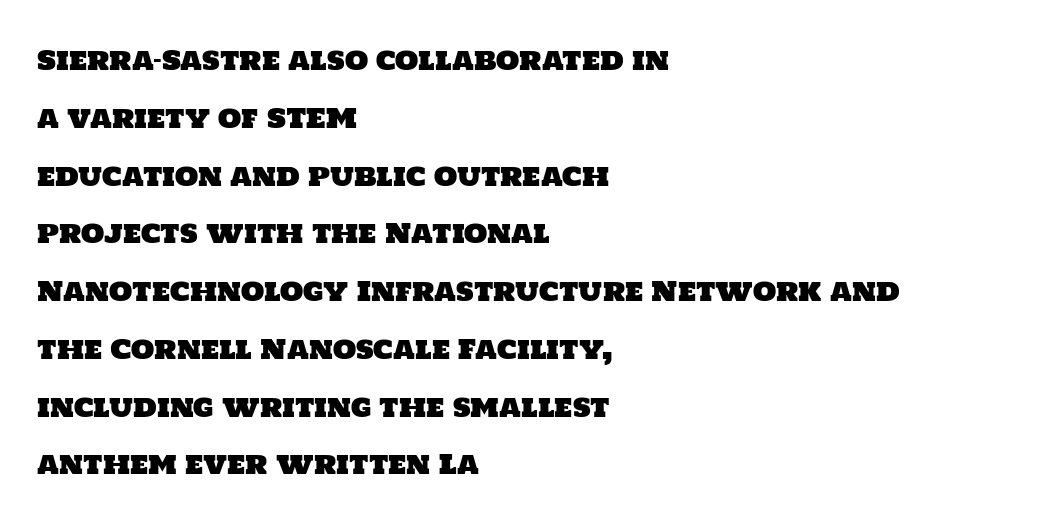
{"underline": "no", "align": "left", "line_spacing": "loose", "line_spacing_ratio": 2.14, "letter_spacing": "normal", "letter_spacing_em": 0.0, "glyph_px": 27}
